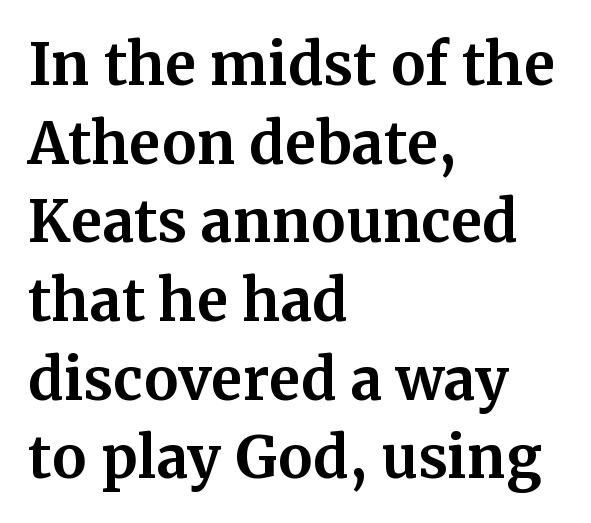
The image shows 57 px bold serif type, upright; set left-aligned, normal line spacing (1.38x), normal letter spacing, not underlined; medium stroke contrast and a medium x-height.
